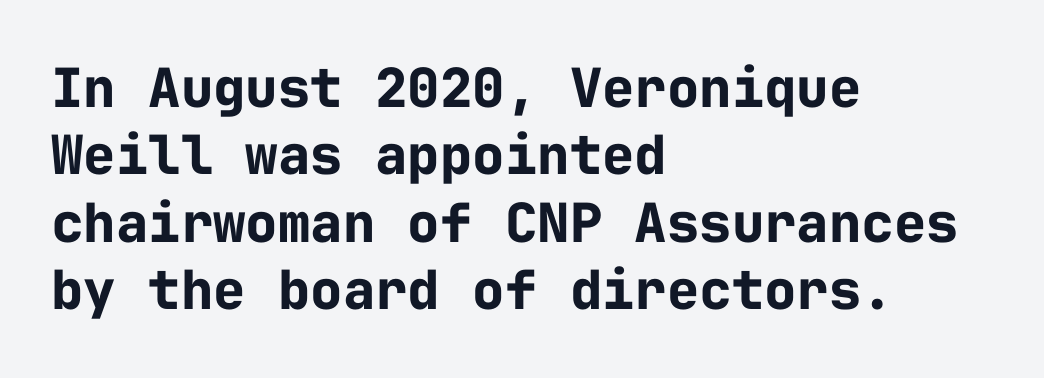
{"serif": "no", "italic": "no", "bold": "yes", "weight": "bold", "width": "normal", "stroke_contrast": "low", "x_height": "medium", "monospaced": "yes", "underline": "no", "align": "left", "line_spacing": "normal", "line_spacing_ratio": 1.25, "letter_spacing": "normal", "letter_spacing_em": 0.0, "glyph_px": 54}
